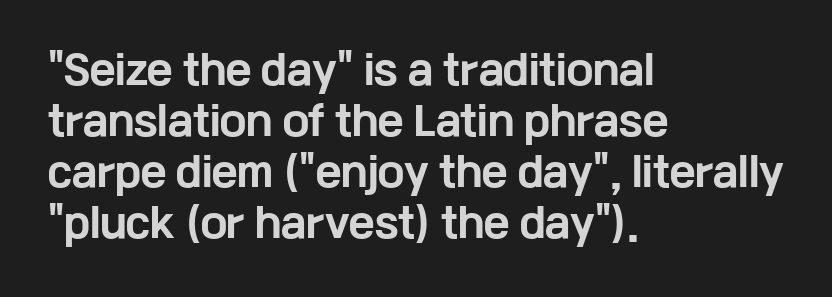
Q: Is the text bold? A: Yes.
Q: Is the text italic (slanted)? A: No, it is upright.
Q: Is the typeface a serif or a sans-serif typeface? A: Sans-serif.
Q: Is the text underlined? A: No.
Q: How is the paragraph aligned? A: Left-aligned.
Q: Is the spacing between letters normal or unusually wide? A: Normal.
Q: Is the spacing between lines tight, normal or loose? A: Normal.
Q: Width (condensed, normal, or wide)? A: Wide.
Q: Stroke contrast? A: Low.
Q: x-height? A: Medium.
Q: Monospaced? A: No.
